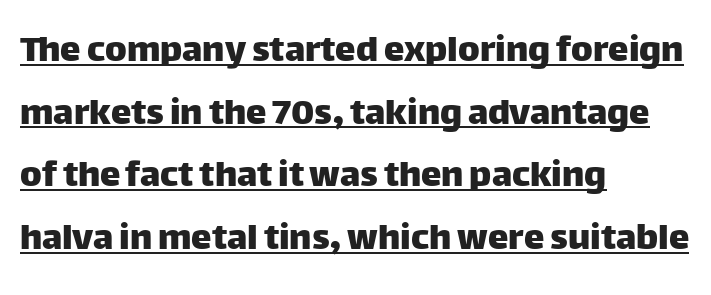
Q: Is the text italic (slanted)? A: No, it is upright.
Q: Is the typeface a serif or a sans-serif typeface? A: Sans-serif.
Q: Is the text underlined? A: Yes.
Q: How is the paragraph aligned? A: Left-aligned.
Q: Is the spacing between letters normal or unusually wide? A: Normal.
Q: Is the spacing between lines tight, normal or loose? A: Normal.
Q: Width (condensed, normal, or wide)? A: Normal.
Q: Stroke contrast? A: Low.
Q: x-height? A: Large.
Q: Monospaced? A: No.
